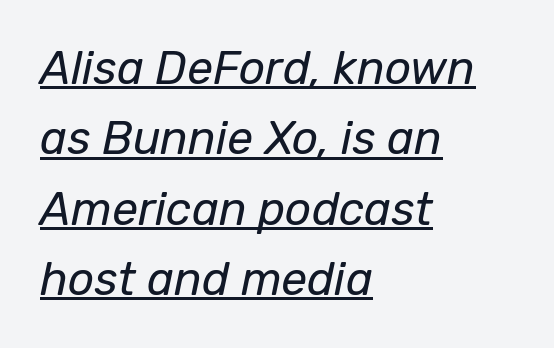
The letters look calm and open, with moderate or lighter stems. The type is set solid horizontally, with unmodified tracking. The text carries the slant typical of an italic or oblique font. Looks like regular typesetting: each glyph gets only the width it needs. If you measured baseline to baseline, you'd find a middling distance.
